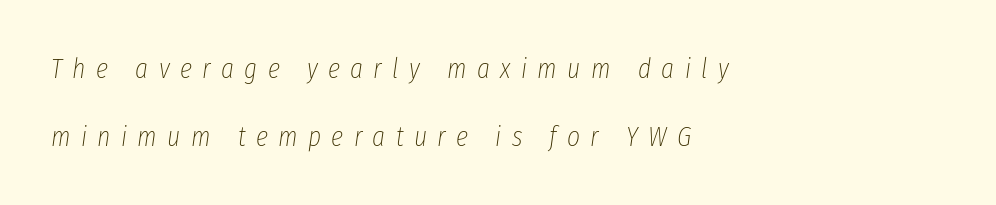
The image shows 28 px thin, condensed type, italic (leaning right); set left-aligned, loose line spacing (2.42x), unusually wide letter spacing (+0.37 em), not underlined; low stroke contrast and a medium x-height.
